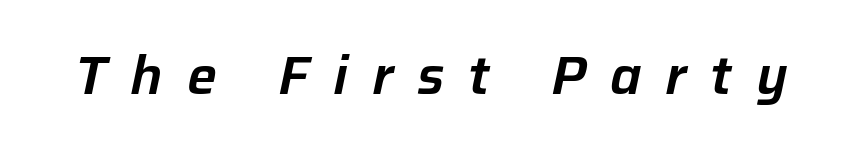
The image shows 53 px text type, italic (leaning right); set unusually wide letter spacing (+0.45 em), not underlined; low stroke contrast and a medium x-height.
